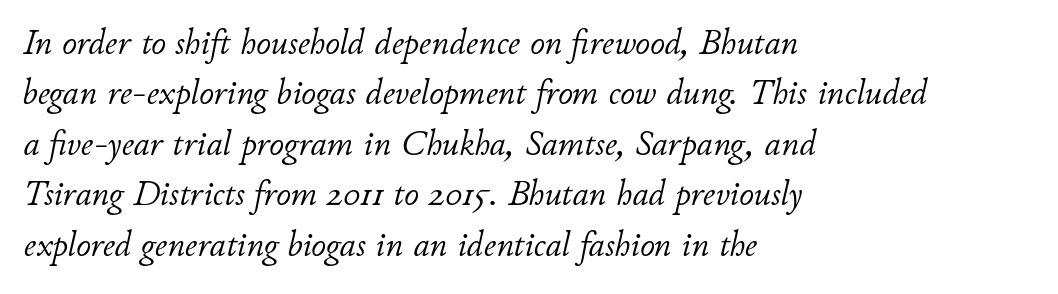
The image shows 36 px light type, italic (leaning right); set left-aligned, normal line spacing (1.4x), normal letter spacing, not underlined; low stroke contrast and a small x-height.
